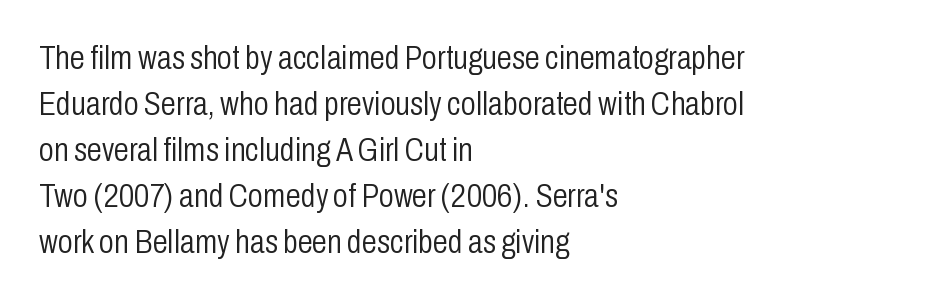
The image shows 34 px light, condensed sans-serif type, upright; set left-aligned, normal line spacing (1.35x), normal letter spacing, not underlined; low stroke contrast and a medium x-height.
